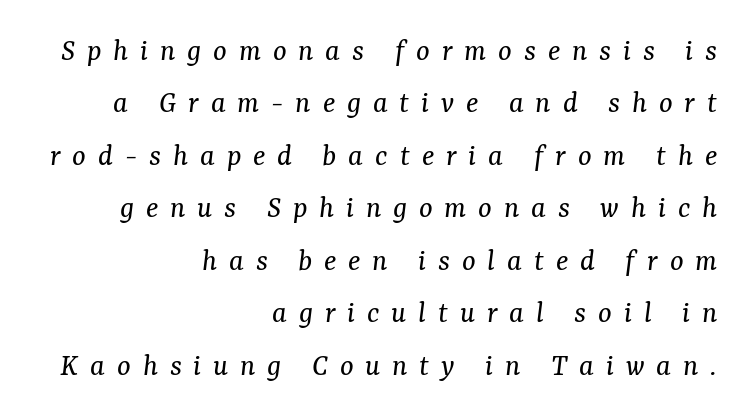
The image shows 32 px regular-weight serif type, italic (leaning right); set right-aligned, normal line spacing (1.64x), unusually wide letter spacing (+0.37 em), not underlined; medium stroke contrast and a medium x-height.
